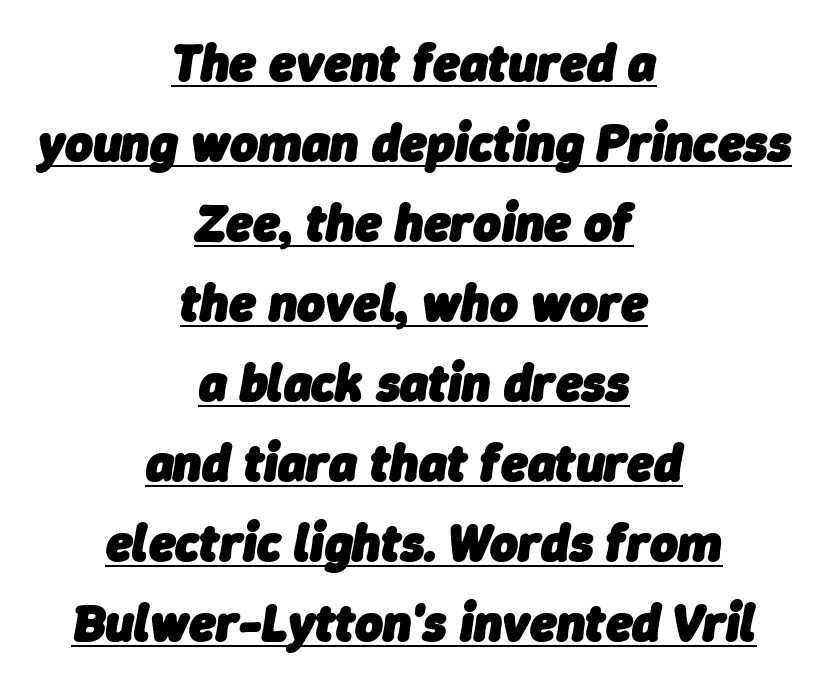
A continuous stroke trails under the words, as in a hyperlink. Nobody touched the tracking dial on this one. This sample uses an oblique cut, with every glyph tilted off the vertical. Heft: maximum for text — a bold. The lines are quadded center. This sample has the flowing, uneven cadence of proportional lettering.
